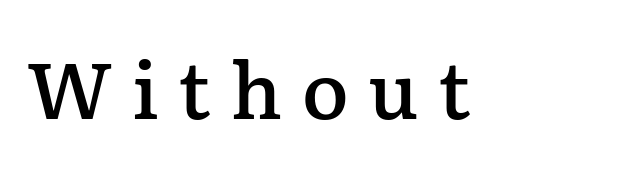
Every character sits straight up, as roman type does. A typesetter would call this proportional, since set widths differ per character. Notice the strokes are somewhat thickened but not fully heavy: this is a semibold. Glance below the letters and you will spot only blank space. Letter spacing: wide. Does the type have serifs? Yes, each stem ends in a small foot.
